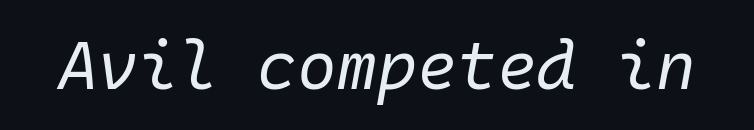
Q: Is the text bold? A: No.
Q: Is the text italic (slanted)? A: Yes, it leans right by about 10 degrees.
Q: Is the text underlined? A: No.
Q: Is the spacing between letters normal or unusually wide? A: Normal.
Q: Width (condensed, normal, or wide)? A: Normal.
Q: Stroke contrast? A: Low.
Q: x-height? A: Medium.
Q: Monospaced? A: Yes.
